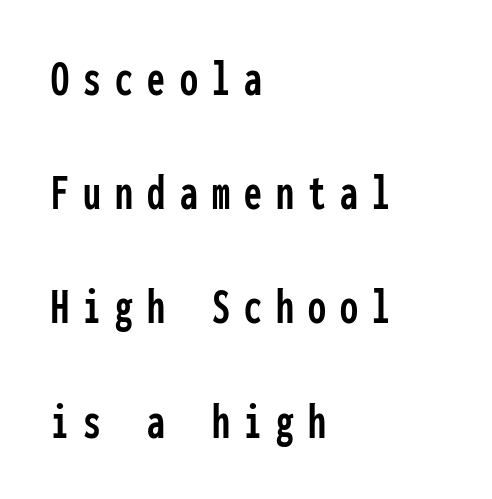
This is roman type, the default non-slanted kind. A sans-serif font was chosen for this passage. Look at the tracking — it's clearly loosened, letters drifting apart. A typesetter would call this monospace, since all characters share one set width. The space between consecutive lines is lavish.
